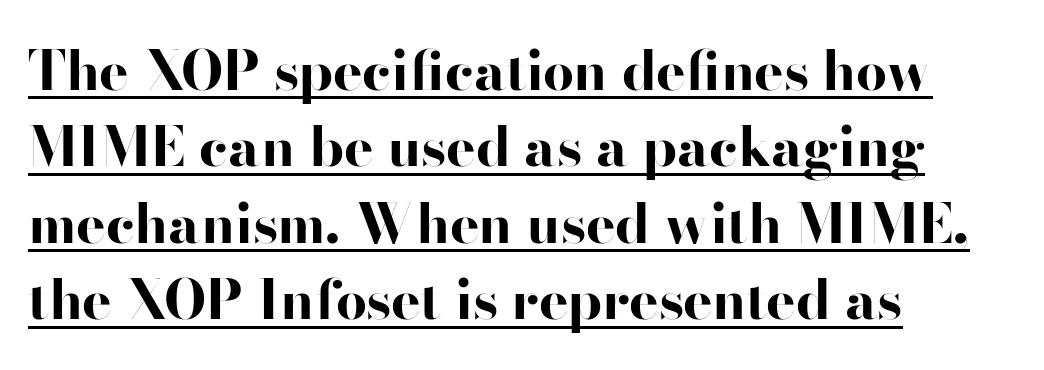
The text block is weighted toward the left margin, trailing off unevenly rightward. Are there feet on the stems? There aren't — it's a sans. These lines carry a lot of weight — the face is fully bold. The letters advance in unequal steps, a hallmark of proportional type.
